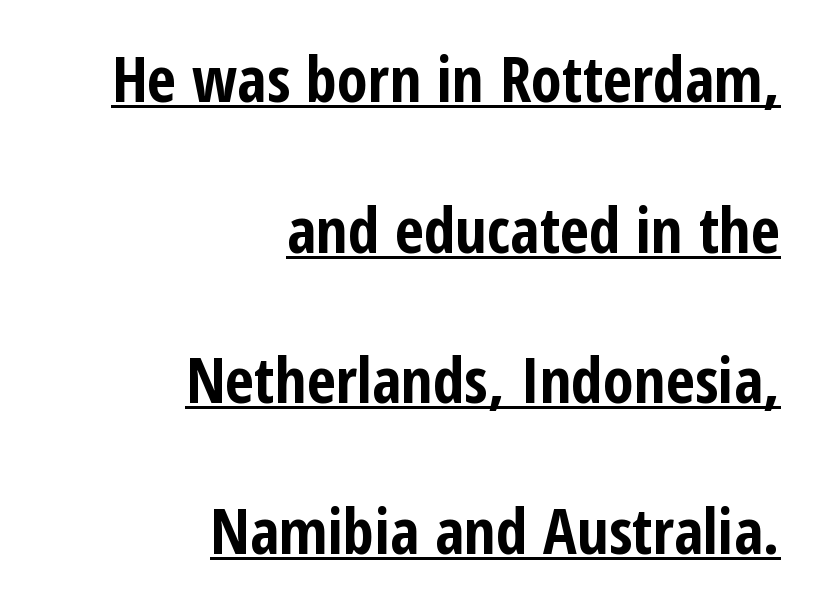
{"serif": "no", "italic": "no", "bold": "yes", "weight": "bold", "width": "condensed", "stroke_contrast": "low", "x_height": "medium", "monospaced": "no", "underline": "yes", "align": "right", "line_spacing": "loose", "line_spacing_ratio": 2.39, "letter_spacing": "normal", "letter_spacing_em": 0.0, "glyph_px": 63}
